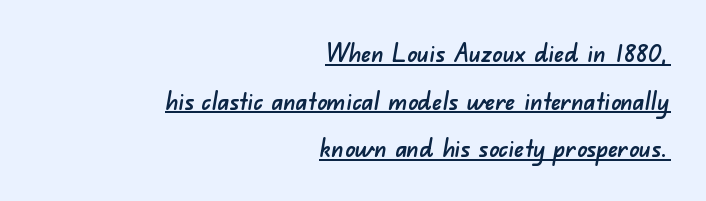
The image shows 25 px text type; set right-aligned, loose line spacing (1.91x), normal letter spacing, underlined.
